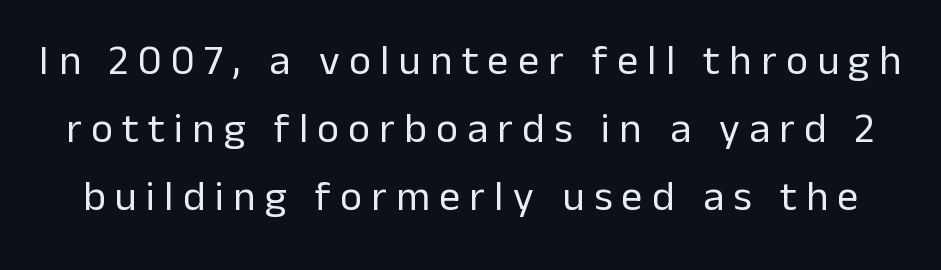
The image shows 42 px regular-weight sans-serif type, upright; set normal line spacing (1.62x), unusually wide letter spacing (+0.22 em), not underlined; low stroke contrast and a medium x-height.
